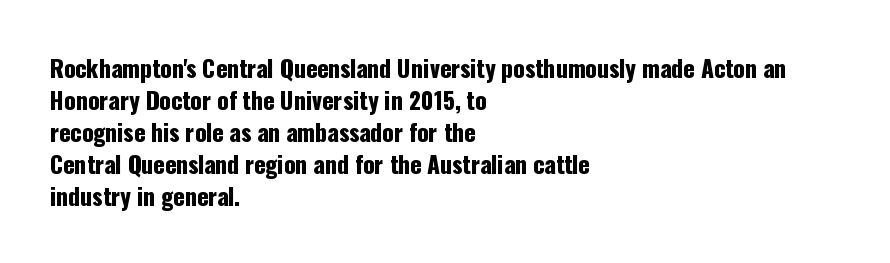
These lines are set flush left with a ragged right edge. Nope, not italic — everything's standing straight. Observe the ordinary spacing: letters are neighbours, not strangers. Vertically, the passage feels balanced, rows spaced as you'd expect. Has an underline been added? It has not.
